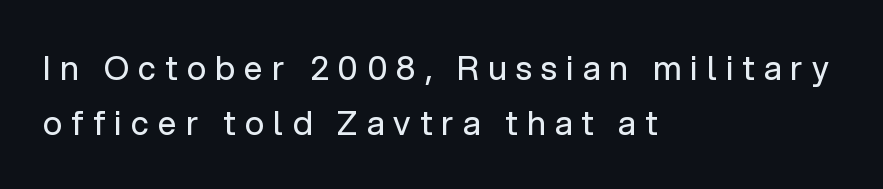
The specimen omits any rule beneath the text block's lines. Proportional: the letters do not fall into vertical columns. The letters stand straight up with perfectly vertical stems. A typesetter would label this face a sans. The typeface has the unassuming heft of standard copy or less. A student would call this left alignment; a typographer would say flush left, rag right.
